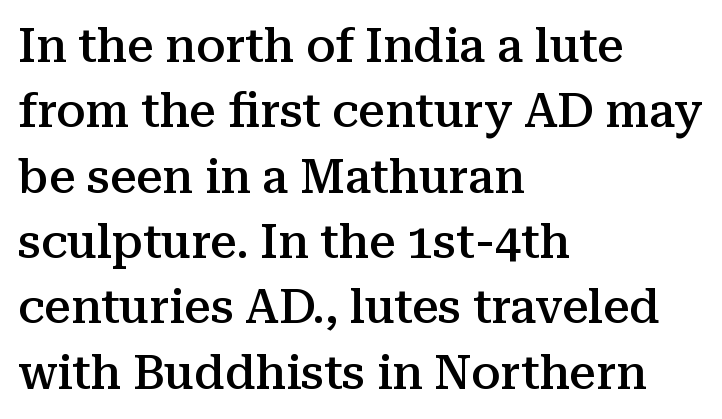
The image shows 47 px semibold serif type, upright; set left-aligned, normal line spacing (1.39x), normal letter spacing, not underlined; medium stroke contrast and a medium x-height.
